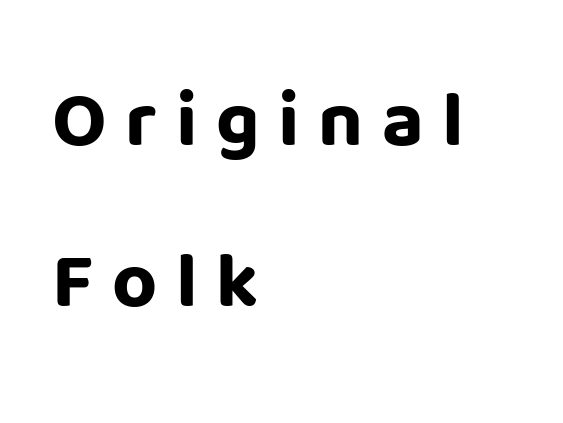
Quick note: not italic, upright. Weight: bold. Observe the wide spacing: letters keep a clear distance from each other. Students, observe: this is what heavily led, spacious text looks like. The specimen omits any rule beneath the text block's lines.
